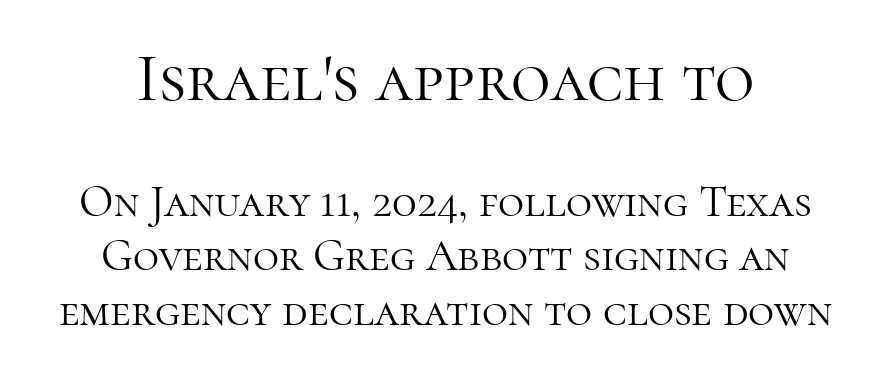
{"serif": "yes", "italic": "no", "bold": "no", "weight": "light", "width": "normal", "stroke_contrast": "high", "x_height": "medium", "monospaced": "no", "underline": "no", "align": "center", "line_spacing_ratio": 1.21, "letter_spacing": "normal", "letter_spacing_em": 0.0, "larger_block": "first", "size_ratio": 1.51, "glyph_px": 68}
